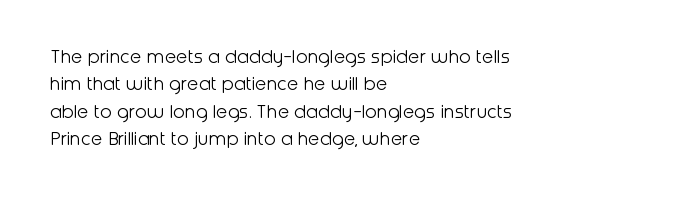
Q: Is the text bold? A: No.
Q: Is the text italic (slanted)? A: No, it is upright.
Q: Is the text underlined? A: No.
Q: How is the paragraph aligned? A: Left-aligned.
Q: Is the spacing between letters normal or unusually wide? A: Normal.
Q: Is the spacing between lines tight, normal or loose? A: Normal.
